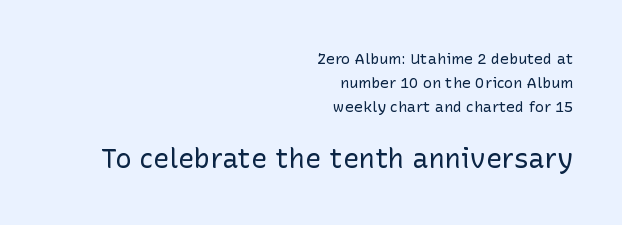
Short note: letters normally spaced. No chunkiness to these letters — they're not bold. Is there much room between lines? A standard amount, neither cramped nor airy. The ragged edge is on the left, which tells us the setting is flush right.
